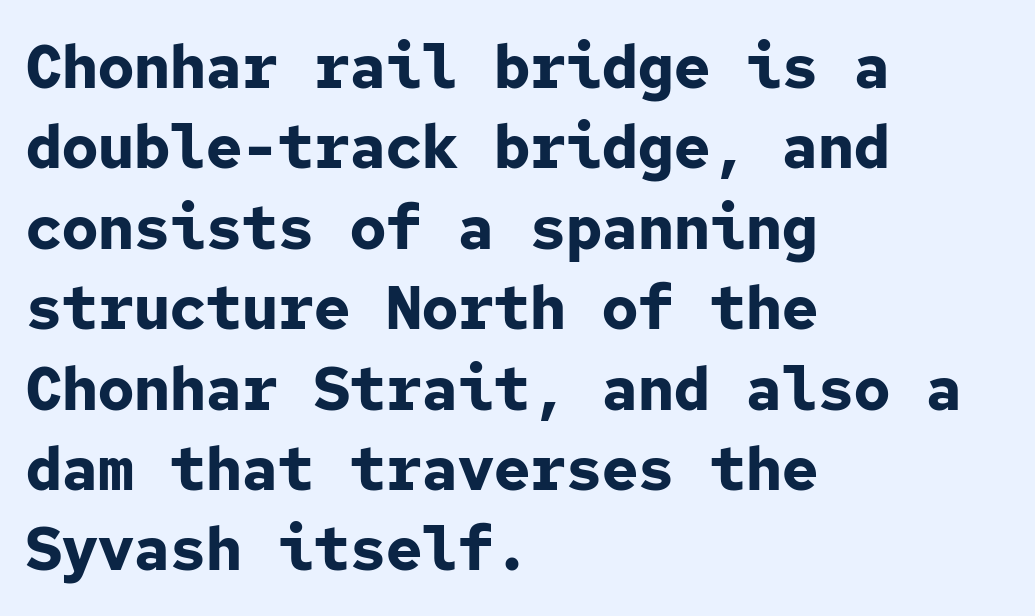
{"serif": "no", "italic": "no", "bold": "yes", "weight": "bold", "width": "normal", "stroke_contrast": "low", "x_height": "medium", "monospaced": "yes", "underline": "no", "align": "left", "line_spacing": "normal", "line_spacing_ratio": 1.34, "letter_spacing": "normal", "letter_spacing_em": 0.0, "glyph_px": 60}
